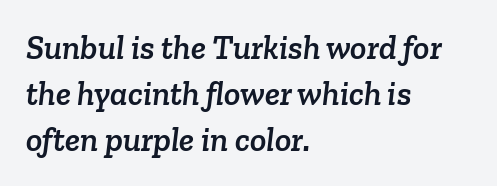
The strip under each line holds only bare page. How are the letters spaced? Ordinarily, with no added tracking. The rendering anchors every line to the left-hand side. Spacing verdict: proportional, widths tailored to each character. How would I describe the line gaps? Plain and ordinary.
